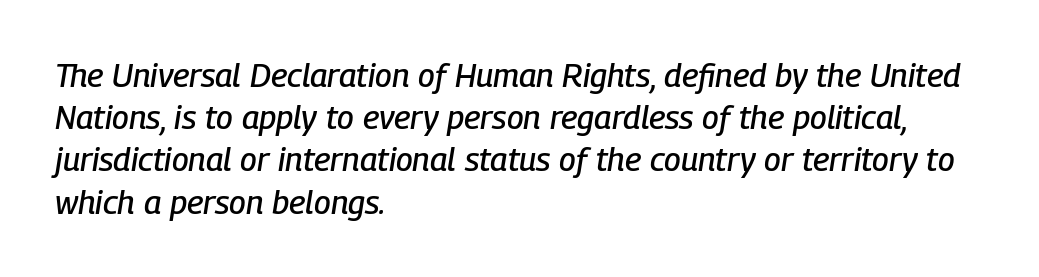
The image shows 33 px condensed type, italic (leaning right); set left-aligned, normal line spacing (1.28x), normal letter spacing, not underlined; low stroke contrast and a medium x-height.
